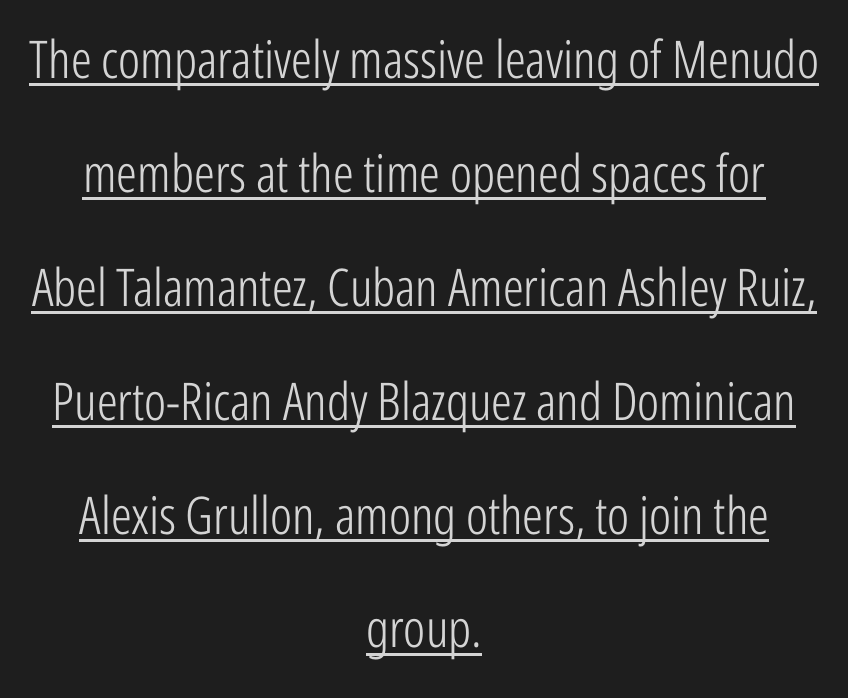
{"serif": "no", "italic": "no", "bold": "no", "weight": "light", "width": "condensed", "stroke_contrast": "low", "x_height": "medium", "monospaced": "no", "underline": "yes", "align": "center", "line_spacing": "loose", "line_spacing_ratio": 2.19, "letter_spacing": "normal", "letter_spacing_em": 0.0, "glyph_px": 52}
